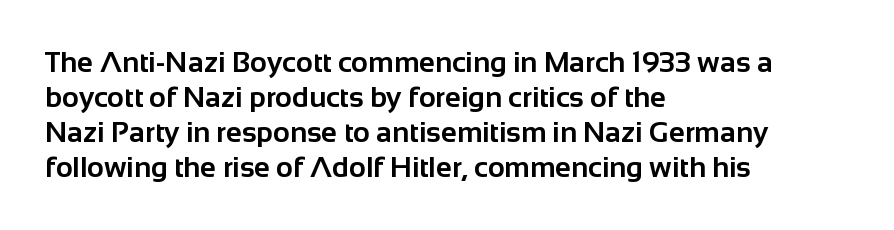
{"serif": "no", "italic": "no", "bold": "yes", "weight": "bold", "width": "normal", "stroke_contrast": "low", "x_height": "medium", "monospaced": "no", "underline": "no", "align": "left", "line_spacing_ratio": 1.21, "letter_spacing": "normal", "letter_spacing_em": 0.0, "glyph_px": 29}
